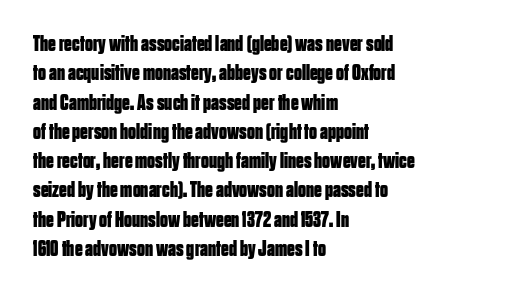
{"italic": "no", "bold": "yes", "underline": "no", "align": "left", "line_spacing": "normal", "line_spacing_ratio": 1.33, "letter_spacing": "normal", "letter_spacing_em": 0.0, "glyph_px": 22}
